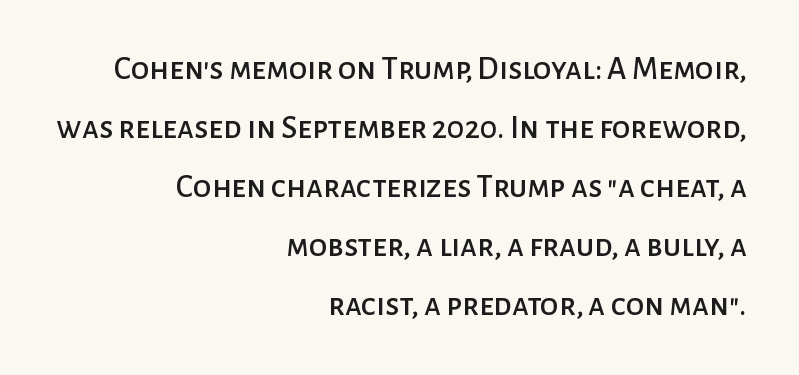
Q: Is the text italic (slanted)? A: No, it is upright.
Q: Is the typeface a serif or a sans-serif typeface? A: Sans-serif.
Q: Is the text underlined? A: No.
Q: How is the paragraph aligned? A: Right-aligned.
Q: Is the spacing between letters normal or unusually wide? A: Normal.
Q: Width (condensed, normal, or wide)? A: Normal.
Q: Stroke contrast? A: Low.
Q: x-height? A: Medium.
Q: Monospaced? A: No.
